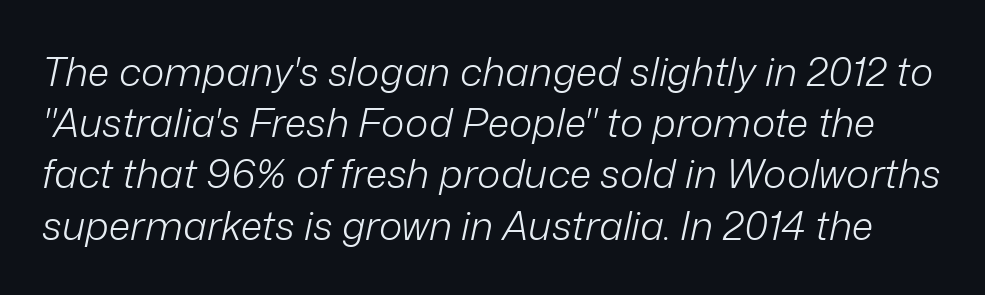
Q: Is the text bold? A: No.
Q: Is the text italic (slanted)? A: Yes, it leans right by about 12 degrees.
Q: Is the text underlined? A: No.
Q: Is the spacing between letters normal or unusually wide? A: Normal.
Q: Is the spacing between lines tight, normal or loose? A: Normal.
Q: Width (condensed, normal, or wide)? A: Normal.
Q: Stroke contrast? A: Low.
Q: x-height? A: Medium.
Q: Monospaced? A: No.
